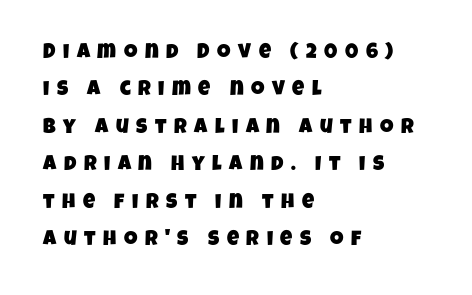
{"underline": "no", "align": "left", "line_spacing_ratio": 1.78, "letter_spacing": "wide", "letter_spacing_em": 0.36, "glyph_px": 21}
